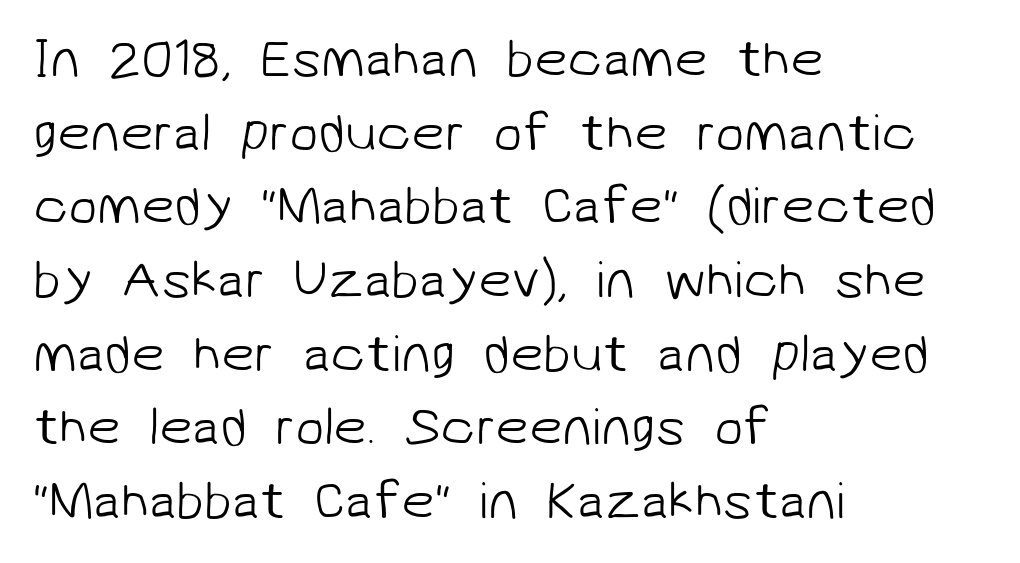
The face used here is proportionally spaced, like ordinary book or web type. Descenders hang freely into open space. These lines keep a tight, regular rhythm from letter to letter. Vertical stems look standard width or narrower in stroke. Are there feet on the stems? There aren't — it's a sans.
